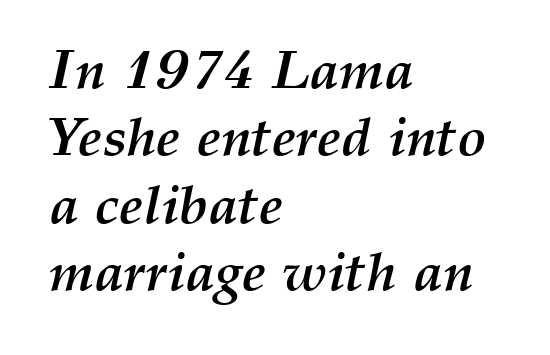
The image shows 54 px semibold type, italic (leaning right); set left-aligned, normal line spacing (1.25x), normal letter spacing, not underlined; medium stroke contrast and a medium x-height.
